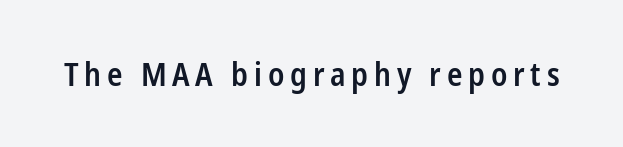
Heft: intermediate — a semibold. Descenders hang freely into open space. These lines are composed in type without serifs. Proportional: the letters do not fall into vertical columns. The lettering stays uniformly vertical, giving the passage a roman look.
